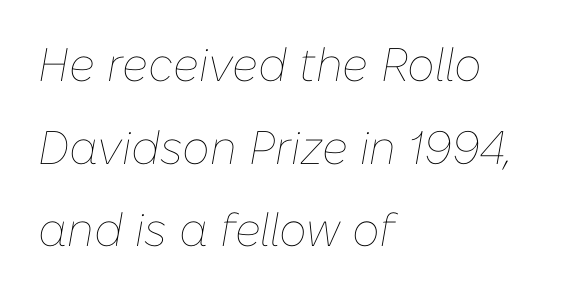
{"italic": "yes", "lean": "right", "slant_degrees": 10, "bold": "no", "weight": "thin", "width": "normal", "stroke_contrast": "low", "x_height": "medium", "monospaced": "no", "underline": "no", "align": "left", "line_spacing_ratio": 1.76, "letter_spacing": "normal", "letter_spacing_em": 0.0, "glyph_px": 47}
